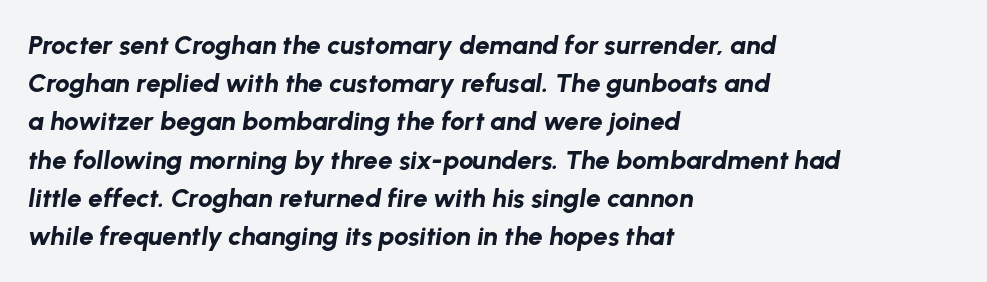
The image shows 26 px bold type, italic (leaning right); set left-aligned, normal line spacing (1.47x), normal letter spacing, not underlined.
